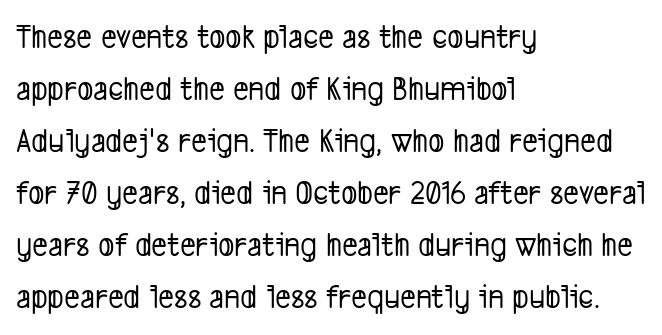
The image shows 34 px condensed sans-serif type; set left-aligned, normal line spacing (1.53x), normal letter spacing, not underlined; low stroke contrast and a medium x-height.
